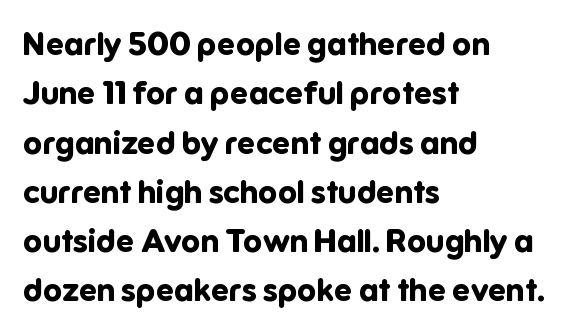
The baseline area is clear. The passage shown is typed in a proportional face where columns would drift. Italic: no, the glyphs are upright roman. These words are printed bold, with thick strokes throughout. This sample keeps an unexceptional amount of space between lines.
